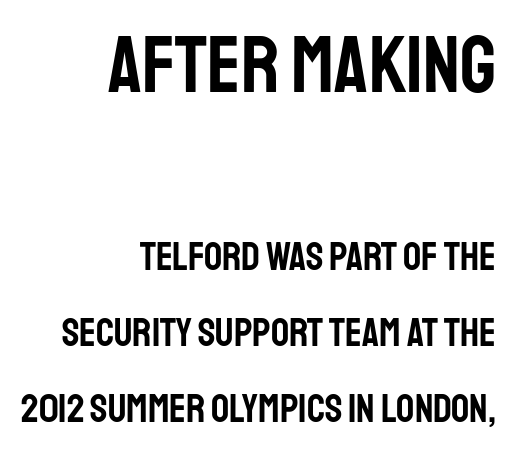
The image shows 80 px condensed sans-serif type, upright; set right-aligned, loose line spacing (1.9x), normal letter spacing, not underlined; the first (top) block is 2.0x larger; low stroke contrast and a large x-height.
